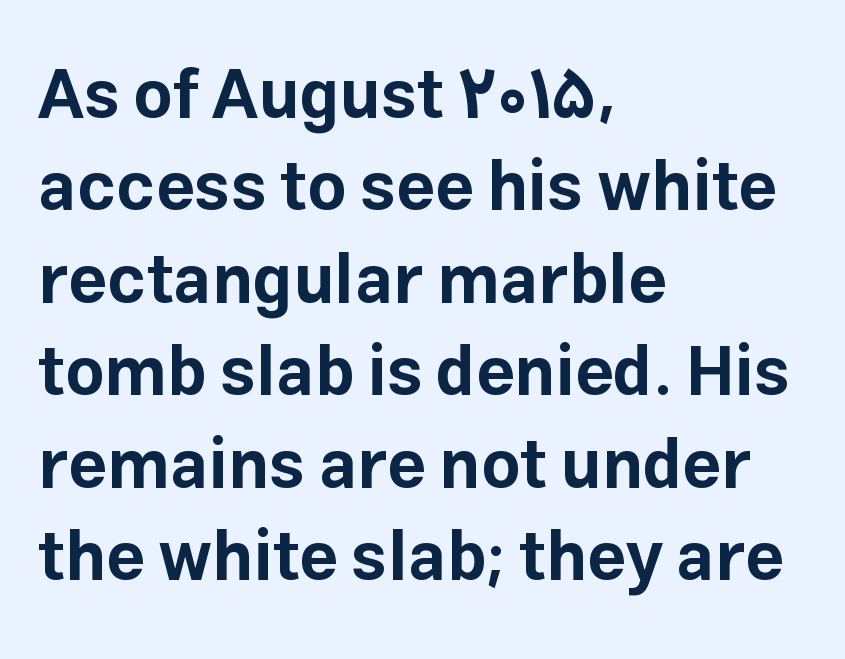
Q: Is the text bold? A: Yes.
Q: Is the text italic (slanted)? A: No, it is upright.
Q: Is the typeface a serif or a sans-serif typeface? A: Sans-serif.
Q: Is the text underlined? A: No.
Q: How is the paragraph aligned? A: Left-aligned.
Q: Is the spacing between letters normal or unusually wide? A: Normal.
Q: Is the spacing between lines tight, normal or loose? A: Normal.
Q: Width (condensed, normal, or wide)? A: Normal.
Q: Stroke contrast? A: Low.
Q: x-height? A: Medium.
Q: Monospaced? A: No.
